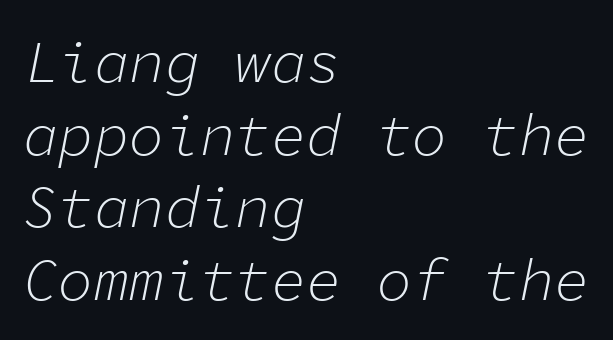
The image shows 59 px light type, italic (leaning right), monospaced; set left-aligned, line spacing 1.23x, normal letter spacing, not underlined; low stroke contrast and a medium x-height.
